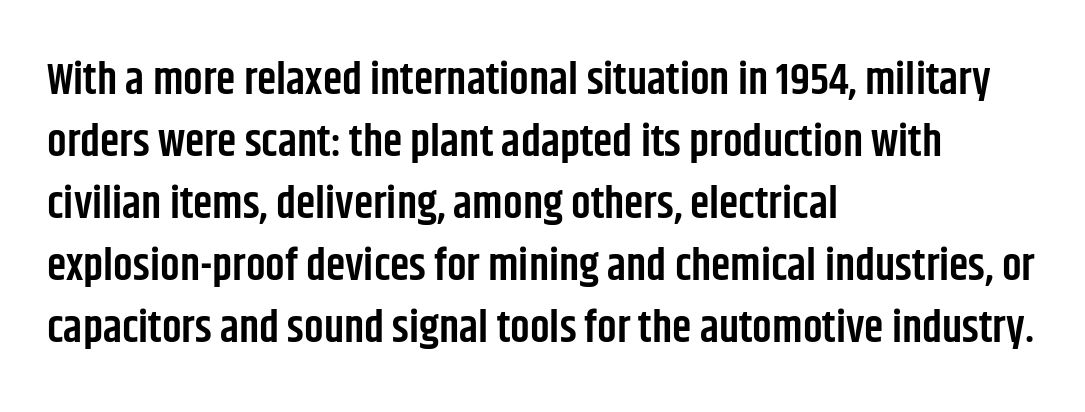
Q: Is the text bold? A: Semi-bold.
Q: Is the text italic (slanted)? A: No, it is upright.
Q: Is the typeface a serif or a sans-serif typeface? A: Sans-serif.
Q: Is the text underlined? A: No.
Q: How is the paragraph aligned? A: Left-aligned.
Q: Is the spacing between letters normal or unusually wide? A: Normal.
Q: Is the spacing between lines tight, normal or loose? A: Normal.
Q: Width (condensed, normal, or wide)? A: Condensed.
Q: Stroke contrast? A: Low.
Q: x-height? A: Large.
Q: Monospaced? A: No.
